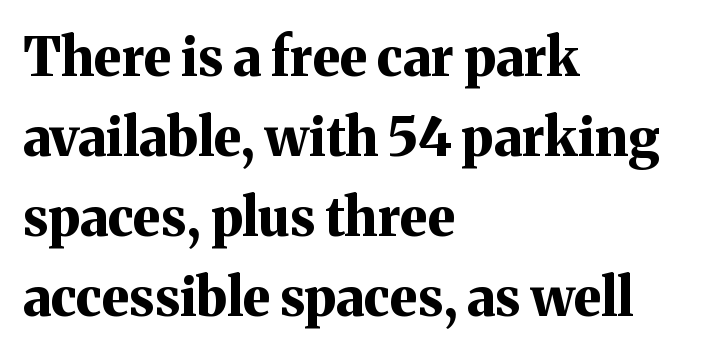
Q: Is the text bold? A: Yes.
Q: Is the text italic (slanted)? A: No, it is upright.
Q: Is the typeface a serif or a sans-serif typeface? A: Serif.
Q: Is the text underlined? A: No.
Q: How is the paragraph aligned? A: Left-aligned.
Q: Is the spacing between letters normal or unusually wide? A: Normal.
Q: Is the spacing between lines tight, normal or loose? A: Normal.
Q: Width (condensed, normal, or wide)? A: Normal.
Q: Stroke contrast? A: Medium.
Q: x-height? A: Medium.
Q: Monospaced? A: No.
